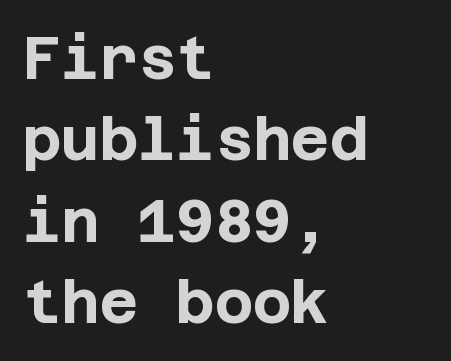
{"serif": "no", "italic": "no", "bold": "yes", "weight": "bold", "width": "normal", "stroke_contrast": "low", "x_height": "large", "underline": "no", "align": "left", "line_spacing": "normal", "line_spacing_ratio": 1.38, "letter_spacing": "normal", "letter_spacing_em": 0.0, "glyph_px": 59}
